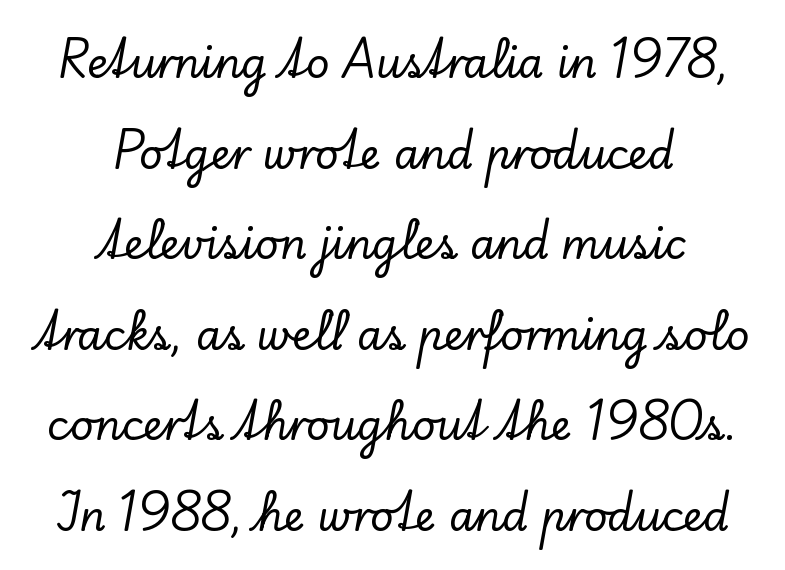
The image shows 41 px serif type; set centered, loose line spacing (2.21x), normal letter spacing, not underlined; low stroke contrast and a small x-height.
